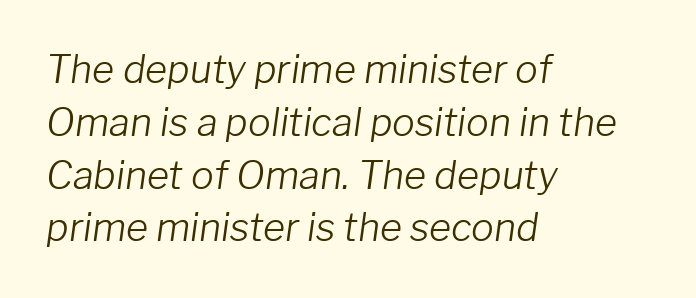
The glyphs look as if they've been sheared to an angle. Has an underline been added? It has not. Do the characters align in a grid? No, the font is proportional. One glance says typical: line gaps are just what's usual. This rendering leaves character spacing at its baseline value.
